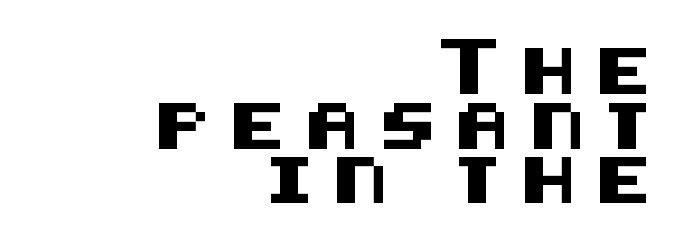
{"serif": "no", "italic": "no", "width": "normal", "stroke_contrast": "medium", "x_height": "large", "underline": "no", "align": "right", "line_spacing_ratio": 1.19, "letter_spacing": "wide", "letter_spacing_em": 0.43, "glyph_px": 46}
